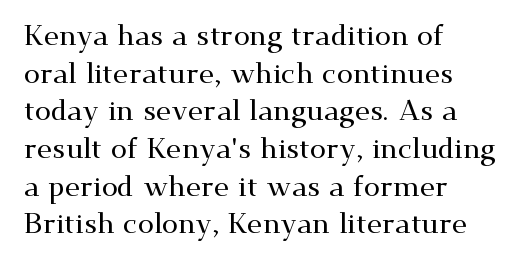
The image shows 29 px wide serif type, upright; set left-aligned, normal line spacing (1.3x), normal letter spacing, not underlined; medium stroke contrast and a small x-height.
